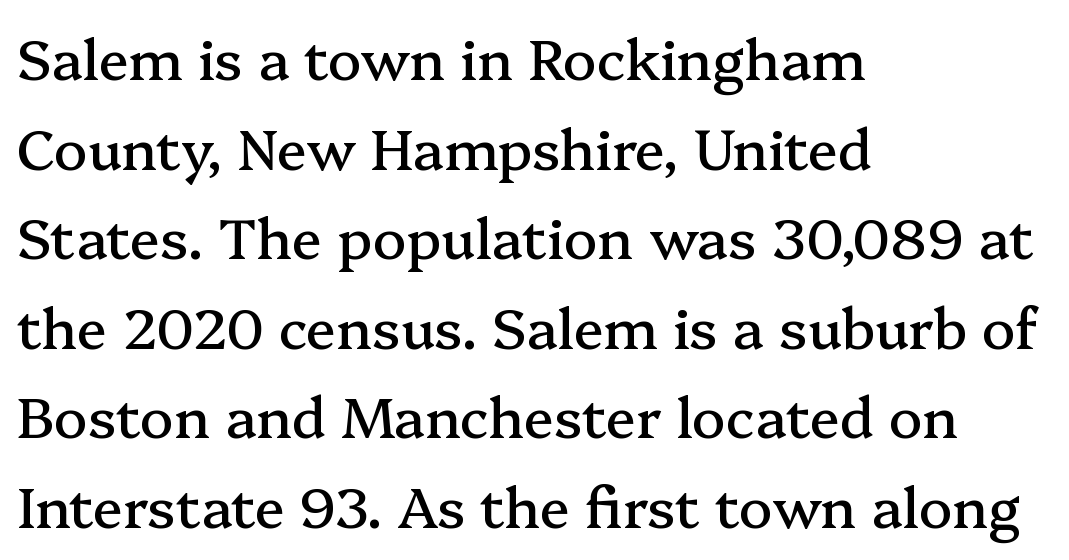
{"serif": "yes", "italic": "no", "width": "normal", "stroke_contrast": "medium", "x_height": "medium", "monospaced": "no", "underline": "no", "align": "left", "line_spacing": "normal", "line_spacing_ratio": 1.6, "letter_spacing": "normal", "letter_spacing_em": 0.0, "glyph_px": 56}
